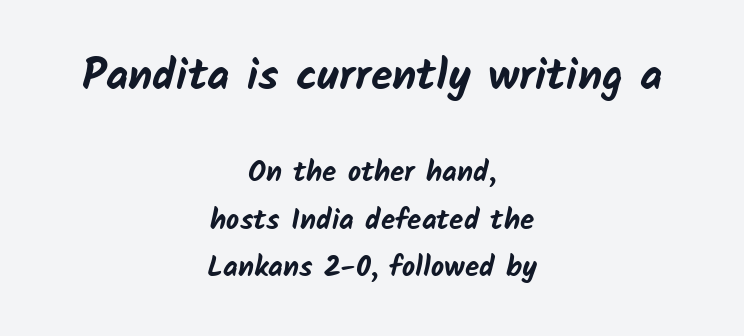
{"serif": "no", "bold": "yes", "weight": "bold", "width": "normal", "stroke_contrast": "low", "x_height": "medium", "monospaced": "no", "underline": "no", "align": "center", "line_spacing": "normal", "line_spacing_ratio": 1.64, "letter_spacing": "normal", "letter_spacing_em": 0.0, "larger_block": "first", "size_ratio": 1.52, "glyph_px": 44}
